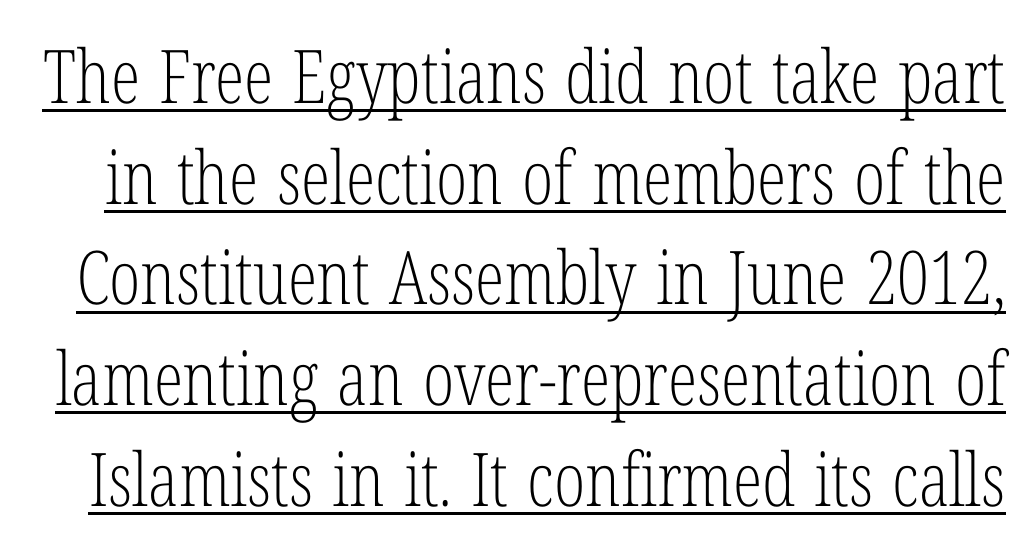
{"serif": "yes", "italic": "no", "bold": "no", "weight": "light", "width": "condensed", "stroke_contrast": "low", "x_height": "medium", "monospaced": "no", "underline": "yes", "line_spacing": "normal", "line_spacing_ratio": 1.36, "letter_spacing": "normal", "letter_spacing_em": 0.0, "glyph_px": 74}
